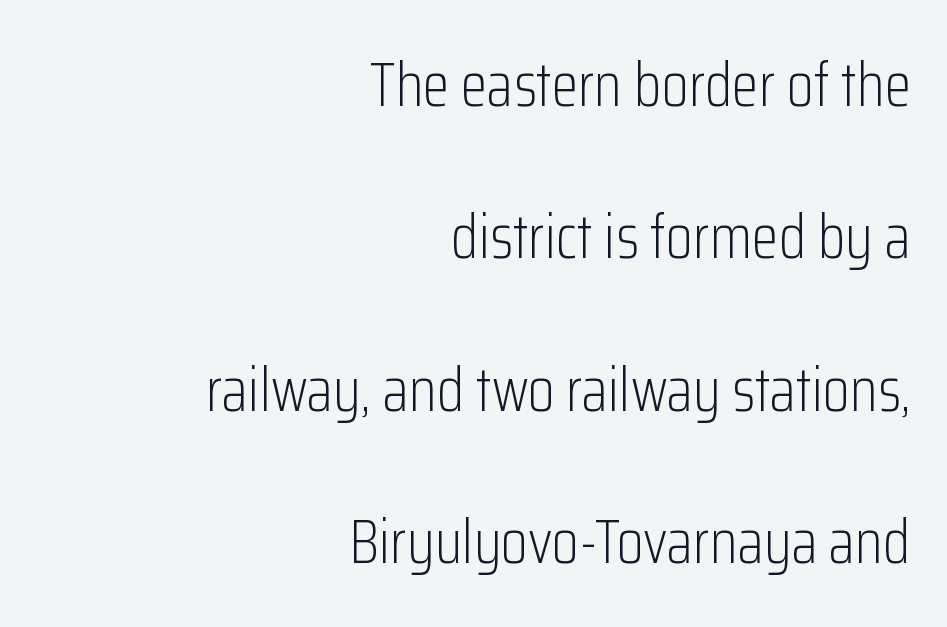
Q: Is the text bold? A: No.
Q: Is the text italic (slanted)? A: No, it is upright.
Q: Is the typeface a serif or a sans-serif typeface? A: Sans-serif.
Q: Is the text underlined? A: No.
Q: How is the paragraph aligned? A: Right-aligned.
Q: Is the spacing between letters normal or unusually wide? A: Normal.
Q: Is the spacing between lines tight, normal or loose? A: Loose.
Q: Width (condensed, normal, or wide)? A: Condensed.
Q: Stroke contrast? A: Low.
Q: x-height? A: Medium.
Q: Monospaced? A: No.
